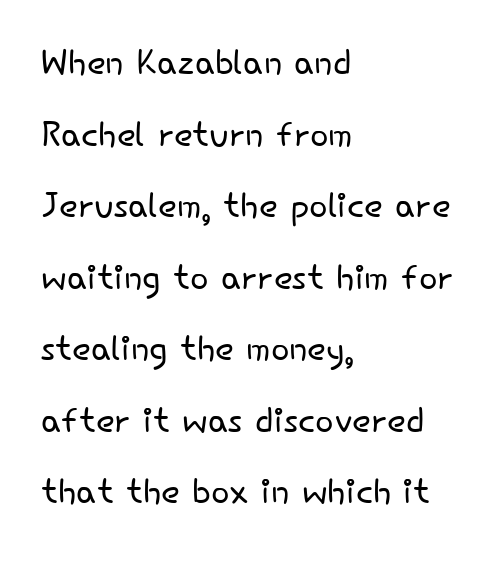
A classic flush-left, rag-right setting is used for this passage. Compared with typical paragraphs, the rows here are spaced about the same. Check where the strokes stop: nothing finishes them off — pure sans. Bare-footed words on every line. The rendering uses natural spacing where letterforms have individual widths.
